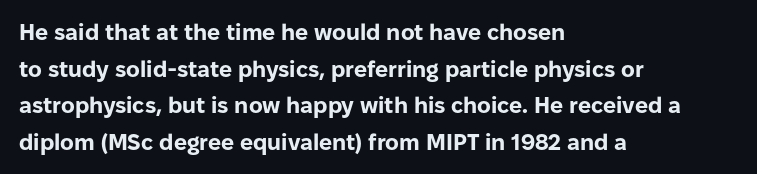
{"italic": "no", "bold": "yes", "underline": "no", "align": "left", "line_spacing": "normal", "line_spacing_ratio": 1.59, "letter_spacing": "normal", "letter_spacing_em": 0.0, "glyph_px": 23}
